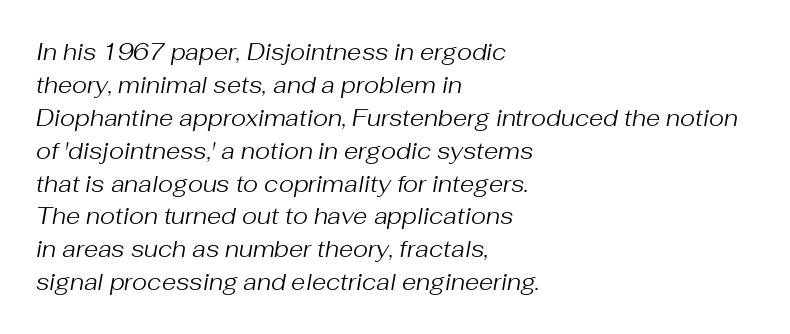
Plain, unruled lines of type. Vertically, the passage feels balanced, rows spaced as you'd expect. Nobody touched the tracking dial on this one. The paragraph has a hard left edge and a soft right edge. The cut favours lightness, reaching ordinary text weight at its darkest. The letters are slanted; this is an italic face.
